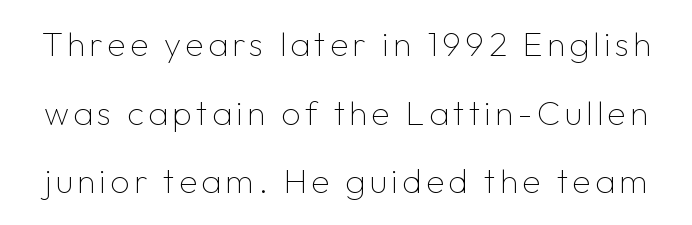
Is the stroke heavy? The answer is a plain regular-or-lighter. Typographically, this falls in the sans-serif category. In terms of leading, this rendering errs on the spacious side. Unlike italic type, these characters show no tilt at all. Bare-footed words on every line. Varying glyph widths throughout — classic text-font behaviour.
